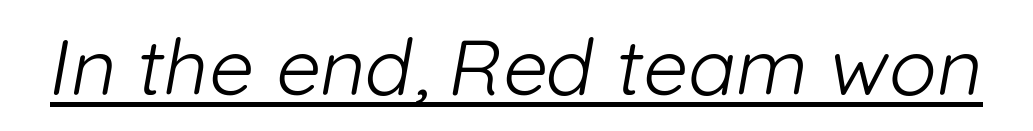
Q: Is the text bold? A: No.
Q: Is the typeface a serif or a sans-serif typeface? A: Sans-serif.
Q: Is the text underlined? A: Yes.
Q: Is the spacing between letters normal or unusually wide? A: Normal.
Q: Width (condensed, normal, or wide)? A: Normal.
Q: Stroke contrast? A: Low.
Q: x-height? A: Medium.
Q: Monospaced? A: No.
